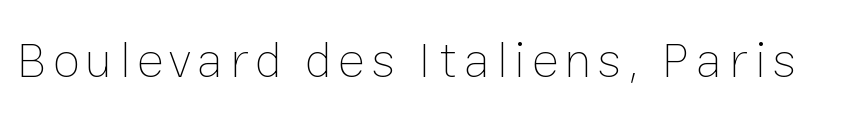
The image shows 50 px thin type, upright; set not underlined; low stroke contrast and a medium x-height.
